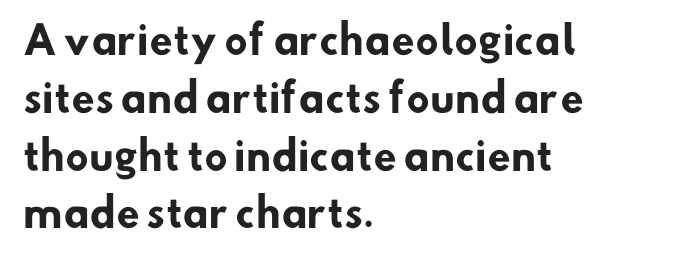
{"serif": "no", "bold": "yes", "weight": "heavy", "width": "normal", "stroke_contrast": "low", "x_height": "small", "monospaced": "no", "underline": "no", "align": "left", "line_spacing": "normal", "line_spacing_ratio": 1.52, "letter_spacing": "normal", "letter_spacing_em": 0.0, "glyph_px": 38}
